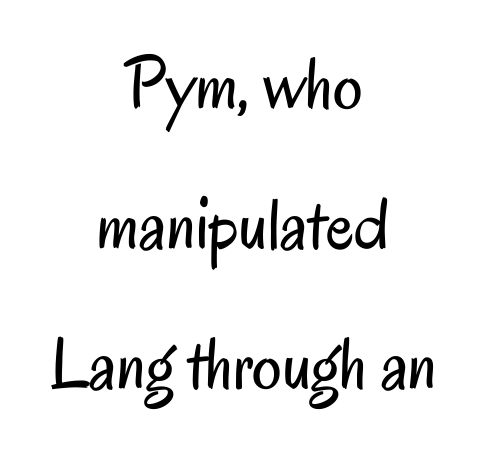
Both edges are ragged and mirror each other, which tells us the setting is centered. Font category for this specimen: sans-serif. Do the characters align in a grid? No, the font is proportional. Default kerning and tracking; the words read as compact shapes. If you drew a line through each stem, it would be perfectly vertical. Each row of text sits above clean, open space.
